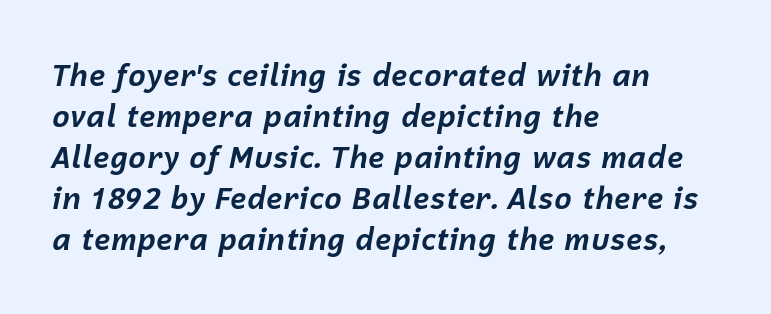
The image shows 30 px bold type, italic (leaning right); set left-aligned, normal line spacing (1.37x), normal letter spacing, not underlined; low stroke contrast and a medium x-height.
